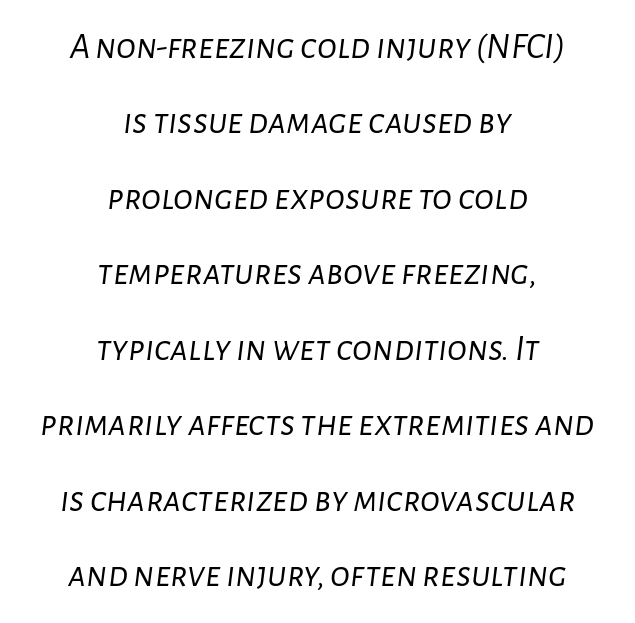
{"italic": "yes", "lean": "right", "slant_degrees": 7, "bold": "no", "weight": "light", "width": "normal", "stroke_contrast": "low", "x_height": "medium", "monospaced": "no", "underline": "no", "align": "center", "line_spacing": "loose", "line_spacing_ratio": 2.04, "letter_spacing": "normal", "letter_spacing_em": 0.0, "glyph_px": 37}
